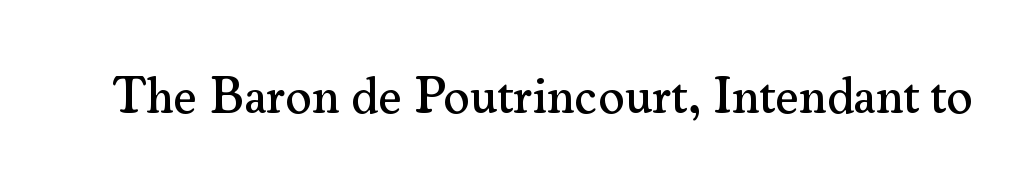
The image shows 51 px serif type, upright; set normal letter spacing, not underlined; medium stroke contrast and a small x-height.
